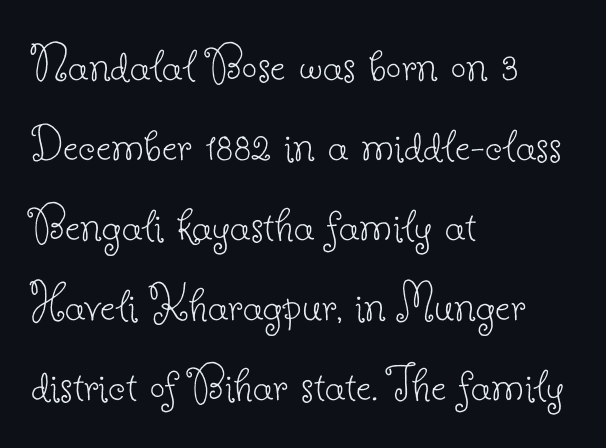
{"serif": "yes", "italic": "no", "bold": "no", "weight": "thin", "width": "normal", "stroke_contrast": "low", "x_height": "small", "monospaced": "no", "underline": "no", "align": "left", "line_spacing": "normal", "line_spacing_ratio": 1.48, "letter_spacing": "normal", "letter_spacing_em": 0.0, "glyph_px": 54}
